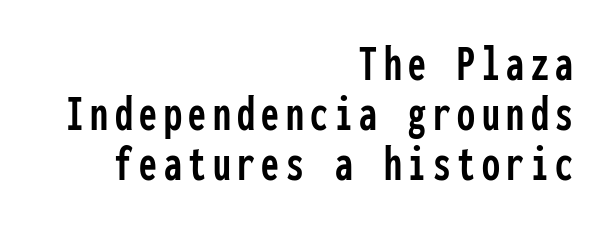
The image shows 51 px condensed sans-serif type, upright, monospaced; set right-aligned, tight line spacing (0.98x), not underlined; low stroke contrast and a medium x-height.
